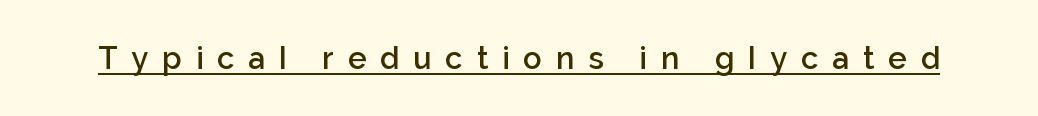
Q: Is the text bold? A: Semi-bold.
Q: Is the text italic (slanted)? A: No, it is upright.
Q: Is the typeface a serif or a sans-serif typeface? A: Sans-serif.
Q: Is the text underlined? A: Yes.
Q: Is the spacing between letters normal or unusually wide? A: Unusually wide.
Q: Width (condensed, normal, or wide)? A: Normal.
Q: Stroke contrast? A: Low.
Q: x-height? A: Medium.
Q: Monospaced? A: No.
